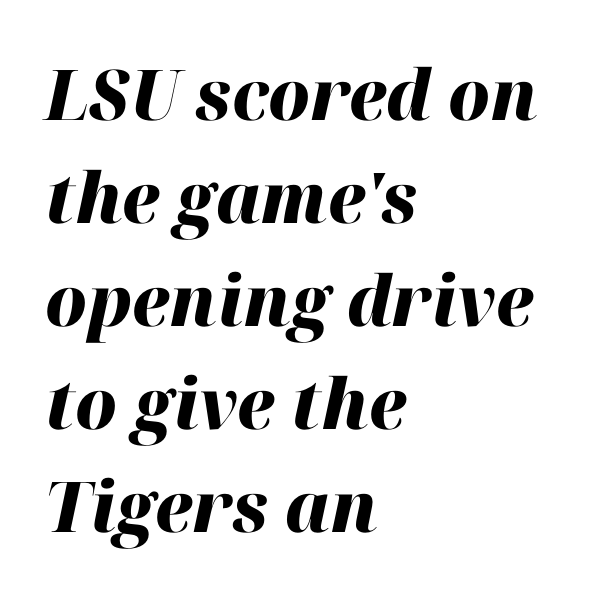
{"italic": "yes", "lean": "right", "slant_degrees": 12, "bold": "yes", "weight": "heavy", "width": "normal", "stroke_contrast": "high", "x_height": "medium", "monospaced": "no", "underline": "no", "align": "left", "line_spacing": "normal", "line_spacing_ratio": 1.47, "letter_spacing": "normal", "letter_spacing_em": 0.0, "glyph_px": 70}
